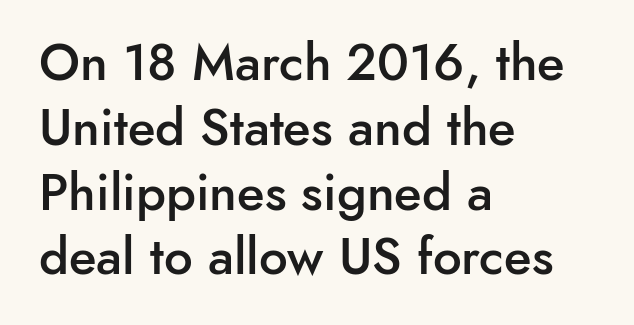
Q: Is the text bold? A: Semi-bold.
Q: Is the text italic (slanted)? A: No, it is upright.
Q: Is the typeface a serif or a sans-serif typeface? A: Sans-serif.
Q: Is the text underlined? A: No.
Q: How is the paragraph aligned? A: Left-aligned.
Q: Is the spacing between letters normal or unusually wide? A: Normal.
Q: Is the spacing between lines tight, normal or loose? A: Normal.
Q: Width (condensed, normal, or wide)? A: Normal.
Q: Stroke contrast? A: Low.
Q: x-height? A: Small.
Q: Monospaced? A: No.
